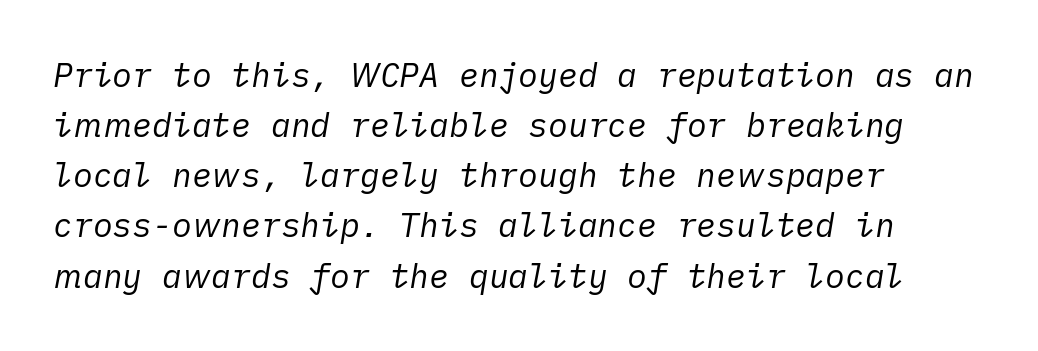
{"italic": "yes", "lean": "right", "slant_degrees": 10, "bold": "no", "weight": "regular", "width": "normal", "stroke_contrast": "low", "x_height": "medium", "underline": "no", "align": "left", "line_spacing": "normal", "line_spacing_ratio": 1.52, "letter_spacing": "normal", "letter_spacing_em": 0.0, "glyph_px": 33}
